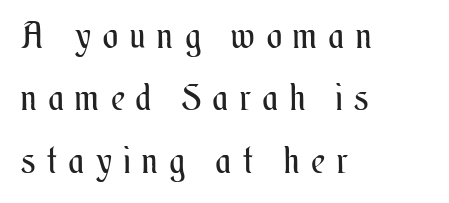
Where is the straight margin? On the left. Has an underline been added? It has not. Varying glyph widths throughout — classic text-font behaviour. Bold? No — there's no thickening of the strokes. Italic? Not at all — the glyphs are vertical. This rendering widens character spacing well past its baseline value.
